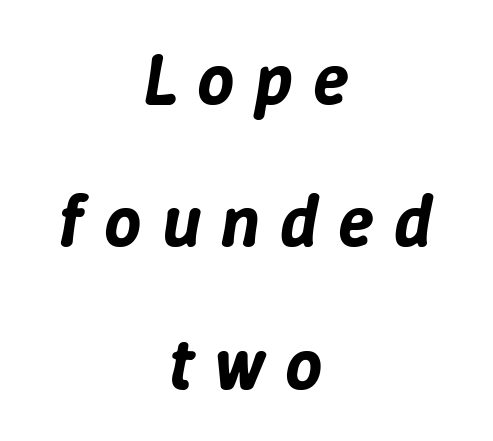
Q: Is the text italic (slanted)? A: Yes, it leans right by about 9 degrees.
Q: Is the text underlined? A: No.
Q: How is the paragraph aligned? A: Centered.
Q: Is the spacing between letters normal or unusually wide? A: Unusually wide.
Q: Is the spacing between lines tight, normal or loose? A: Loose.
Q: Width (condensed, normal, or wide)? A: Normal.
Q: Stroke contrast? A: Low.
Q: x-height? A: Medium.
Q: Monospaced? A: No.
